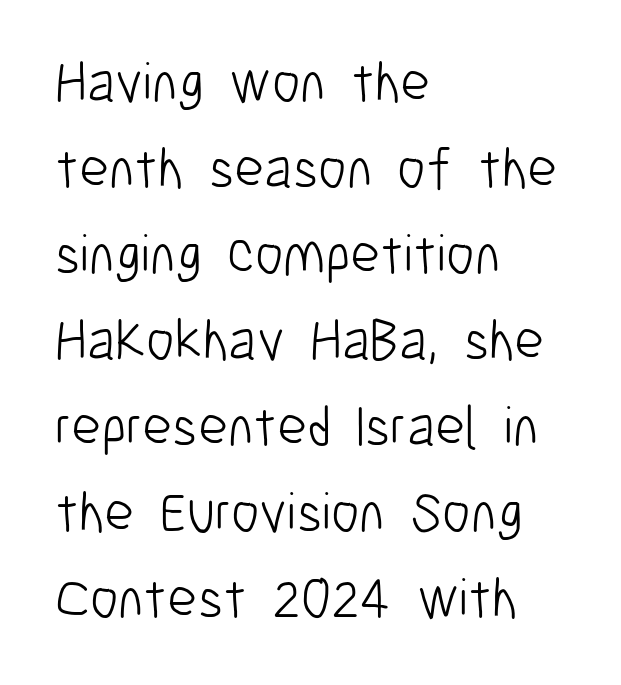
Rendered with straight, roman letterforms. Heft: none added — not bold. Leading: standard. A classic flush-left, rag-right setting is used for this passage. Classification — sans serif.
